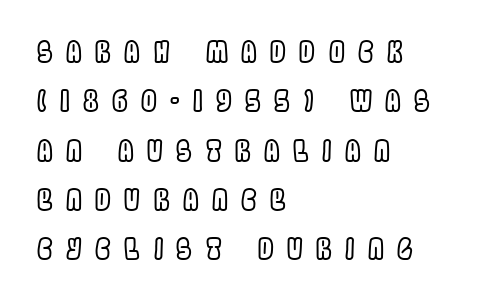
Q: Is the text italic (slanted)? A: No, it is upright.
Q: Is the text underlined? A: No.
Q: How is the paragraph aligned? A: Left-aligned.
Q: Is the spacing between letters normal or unusually wide? A: Unusually wide.
Q: Width (condensed, normal, or wide)? A: Condensed.
Q: x-height? A: Large.
Q: Monospaced? A: No.
